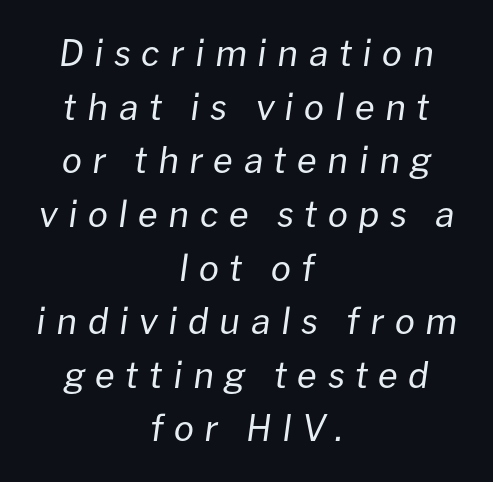
The image shows 36 px regular-weight type, italic (leaning right); set centered, normal line spacing (1.49x), unusually wide letter spacing (+0.29 em), not underlined; low stroke contrast and a medium x-height.
